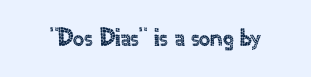
Q: Is the text italic (slanted)? A: No, it is upright.
Q: Is the text underlined? A: No.
Q: Is the spacing between letters normal or unusually wide? A: Normal.
